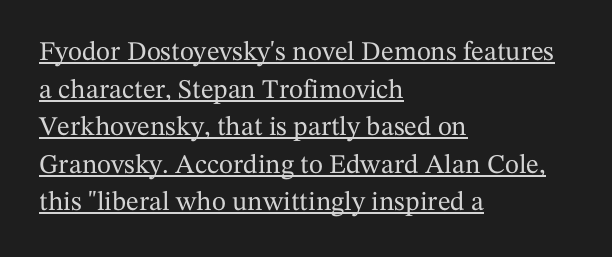
{"italic": "no", "underline": "yes", "align": "left", "line_spacing": "normal", "line_spacing_ratio": 1.39, "letter_spacing": "normal", "letter_spacing_em": 0.0, "glyph_px": 27}
